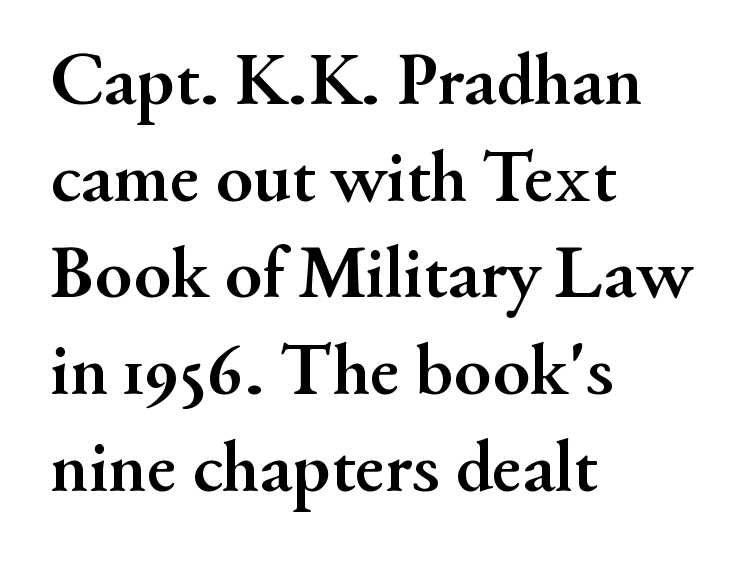
The image shows 75 px semibold serif type, upright; set left-aligned, normal line spacing (1.29x), normal letter spacing, not underlined; medium stroke contrast and a small x-height.
